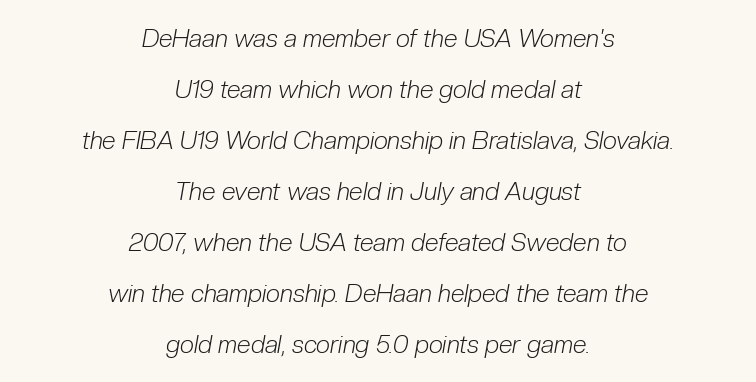
Compared with typical paragraphs, the rows here are farther apart. Reading down the block, each line starts at a different indent, mirrored at its end. In terms of letterspacing, this is plain default setting. Bare-footed words on every line. Would a proofreader flag this as italicized? Yes.
